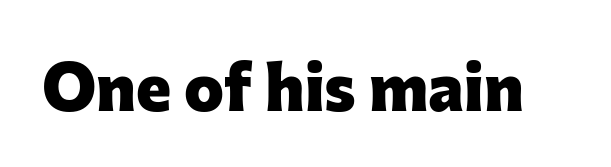
Quick note: not italic, upright. The passage shown is typeset with a sans-serif family. A dark, heavy texture on the line: the type is bold. Descender tails drop into unmarked territory. The letters sit at their default tracking, neither squeezed nor spread.
